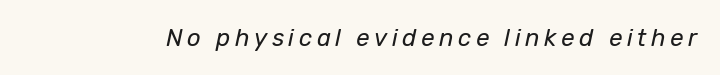
Q: Is the text bold? A: No.
Q: Is the text italic (slanted)? A: Yes, it leans right by about 12 degrees.
Q: Is the text underlined? A: No.
